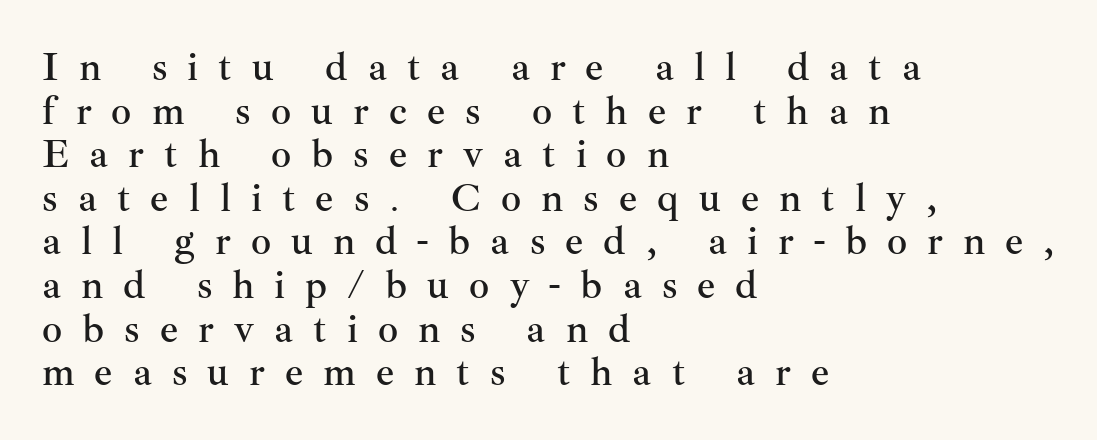
This is the regular roman posture of the typeface. The letters are spread apart with noticeably loose tracking. Is there much room between lines? No — they nearly touch. Look at the bottom of the vertical strokes: they flare into serifs here. Looks like regular typesetting: each glyph gets only the width it needs.
